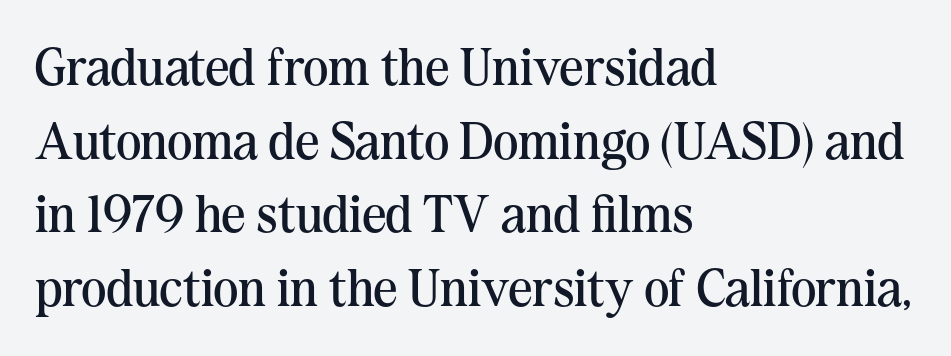
{"serif": "yes", "italic": "no", "bold": "no", "weight": "regular", "width": "normal", "stroke_contrast": "medium", "x_height": "medium", "monospaced": "no", "underline": "no", "align": "left", "line_spacing": "normal", "line_spacing_ratio": 1.39, "letter_spacing": "normal", "letter_spacing_em": 0.0, "glyph_px": 53}
